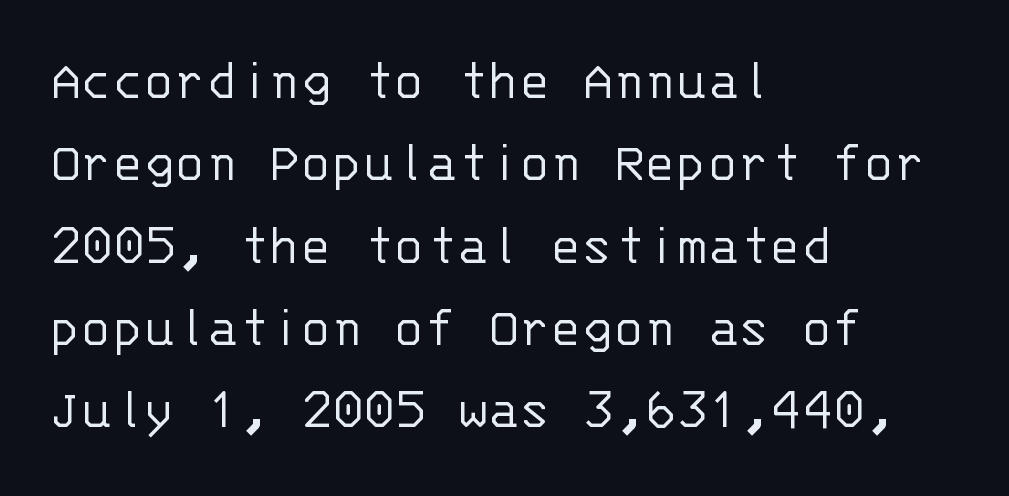
The image shows 58 px light sans-serif type, upright, monospaced; set left-aligned, normal line spacing (1.42x), normal letter spacing, not underlined; low stroke contrast and a large x-height.
